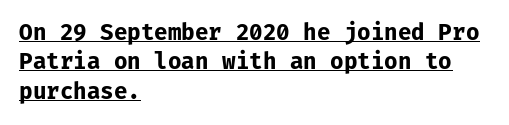
The image shows 22 px bold type, upright; set left-aligned, normal line spacing (1.34x), normal letter spacing, underlined.
